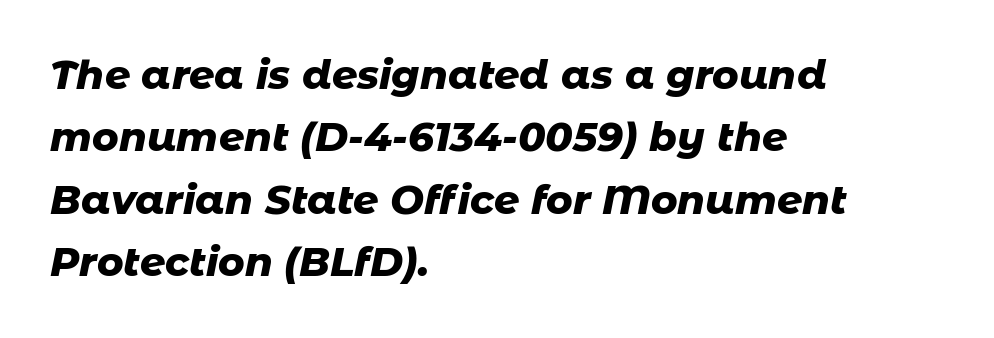
Q: Is the text bold? A: Yes.
Q: Is the text italic (slanted)? A: Yes, it leans right by about 11 degrees.
Q: Is the text underlined? A: No.
Q: How is the paragraph aligned? A: Left-aligned.
Q: Is the spacing between letters normal or unusually wide? A: Normal.
Q: Is the spacing between lines tight, normal or loose? A: Normal.
Q: Width (condensed, normal, or wide)? A: Normal.
Q: Stroke contrast? A: Low.
Q: x-height? A: Medium.
Q: Monospaced? A: No.
